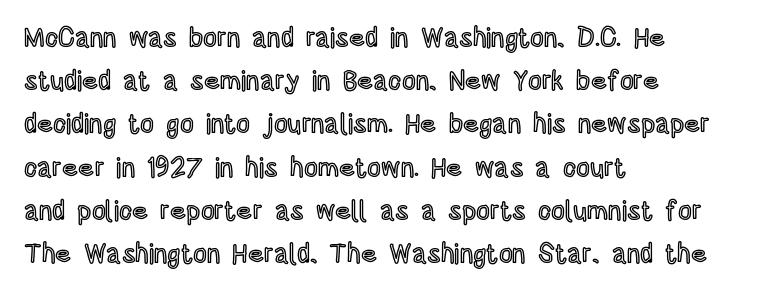
Anything drawn beneath the words? Only blank space. In terms of letterspacing, this is plain default setting. No italicization has been applied; the sample stays upright. The block of text has a typical density, with ordinary space between rows. Horizontal alignment here is leftward, the default for most running prose.
